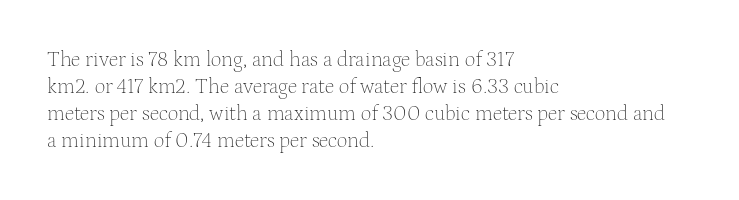
The image shows 21 px text type, upright; set left-aligned, normal line spacing (1.28x), normal letter spacing, not underlined.
